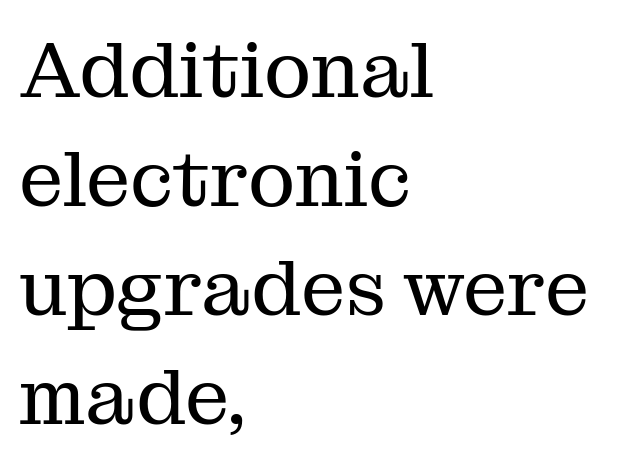
{"serif": "yes", "italic": "no", "bold": "no", "weight": "regular", "width": "normal", "stroke_contrast": "medium", "x_height": "medium", "monospaced": "no", "underline": "no", "align": "left", "line_spacing": "normal", "line_spacing_ratio": 1.38, "letter_spacing": "normal", "letter_spacing_em": 0.0, "glyph_px": 79}
